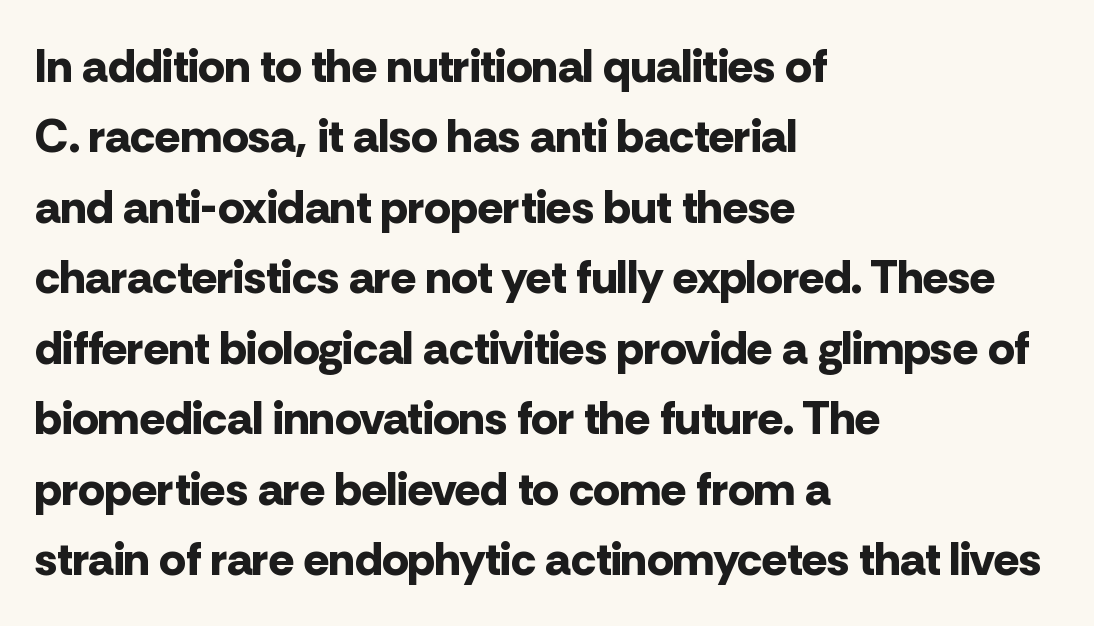
{"serif": "no", "italic": "no", "bold": "yes", "weight": "bold", "width": "normal", "stroke_contrast": "low", "x_height": "medium", "monospaced": "no", "underline": "no", "align": "left", "line_spacing": "normal", "line_spacing_ratio": 1.5, "letter_spacing": "normal", "letter_spacing_em": 0.0, "glyph_px": 47}
